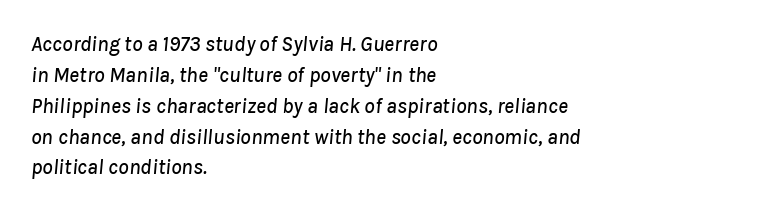
{"italic": "yes", "lean": "right", "slant_degrees": 8, "underline": "no", "align": "left", "line_spacing": "normal", "line_spacing_ratio": 1.47, "letter_spacing": "normal", "letter_spacing_em": 0.0, "glyph_px": 21}
